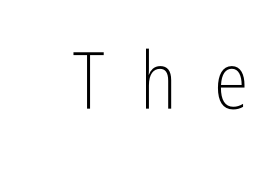
{"serif": "no", "italic": "no", "bold": "no", "weight": "light", "width": "condensed", "stroke_contrast": "low", "x_height": "medium", "monospaced": "no", "underline": "no", "letter_spacing": "wide", "letter_spacing_em": 0.46, "glyph_px": 79}
